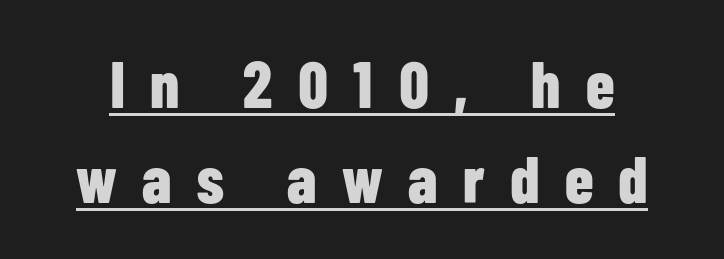
The image shows 65 px bold, condensed sans-serif type, upright; set normal line spacing (1.46x), unusually wide letter spacing (+0.39 em), underlined; low stroke contrast and a medium x-height.
